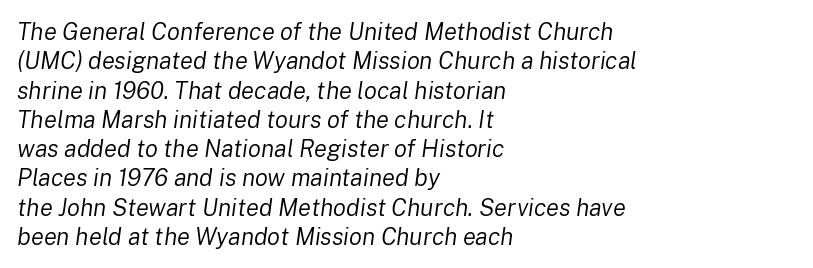
Caption: standard tracking, unaltered. Only glyphs here, with clear space below each row. Visually the block forms a straight wall on the left and a jagged coastline on the right. Notice how the stems are inclined rather than vertical — that's the hallmark of italics.
